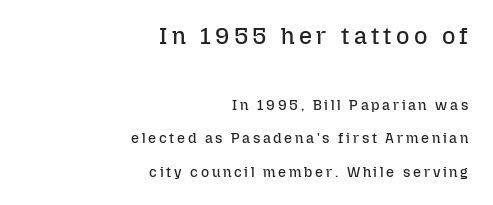
Vertical stems look standard width or narrower in stroke. Interline gaps are noticeably wide in this sample. Check under the words: just untouched page. Rendered with straight, roman letterforms. A student would notice the top passage is typeset larger than what follows. The paragraph has a hard right edge and a soft left edge.
